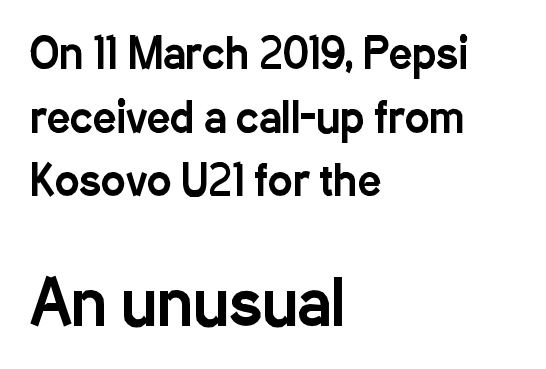
Q: Is the text italic (slanted)? A: No, it is upright.
Q: Is the typeface a serif or a sans-serif typeface? A: Sans-serif.
Q: Is the text underlined? A: No.
Q: How is the paragraph aligned? A: Left-aligned.
Q: Is the spacing between letters normal or unusually wide? A: Normal.
Q: Is the spacing between lines tight, normal or loose? A: Normal.
Q: Which block of text is set in a larger size, the first (top) or the second (bottom)? A: The second (bottom) one.
Q: Width (condensed, normal, or wide)? A: Condensed.
Q: Stroke contrast? A: Low.
Q: x-height? A: Medium.
Q: Monospaced? A: No.
